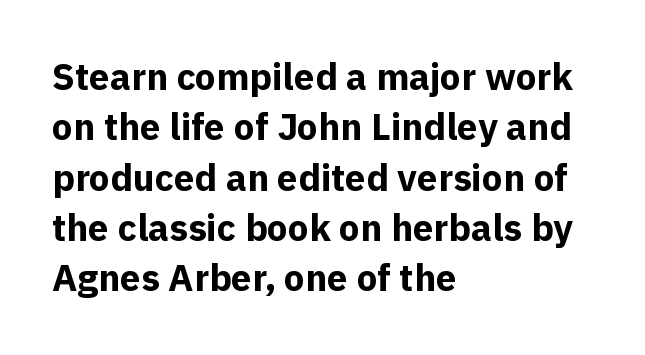
Q: Is the text bold? A: Yes.
Q: Is the text italic (slanted)? A: No, it is upright.
Q: Is the typeface a serif or a sans-serif typeface? A: Sans-serif.
Q: Is the text underlined? A: No.
Q: How is the paragraph aligned? A: Left-aligned.
Q: Is the spacing between letters normal or unusually wide? A: Normal.
Q: Is the spacing between lines tight, normal or loose? A: Normal.
Q: Width (condensed, normal, or wide)? A: Normal.
Q: x-height? A: Medium.
Q: Monospaced? A: No.
